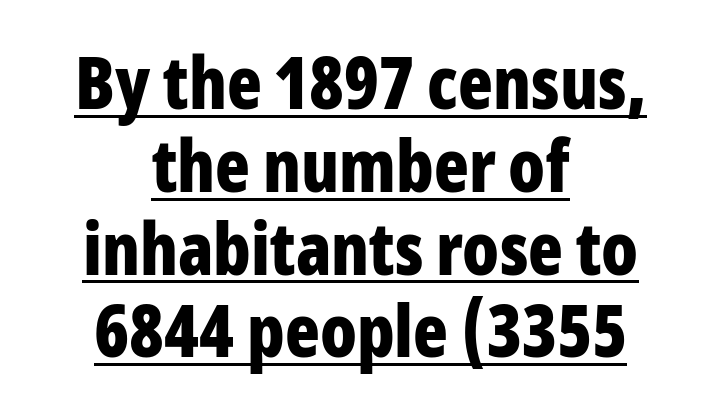
Q: Is the text bold? A: Yes.
Q: Is the text italic (slanted)? A: No, it is upright.
Q: Is the typeface a serif or a sans-serif typeface? A: Sans-serif.
Q: Is the text underlined? A: Yes.
Q: How is the paragraph aligned? A: Centered.
Q: Is the spacing between letters normal or unusually wide? A: Normal.
Q: Is the spacing between lines tight, normal or loose? A: Tight.
Q: Width (condensed, normal, or wide)? A: Condensed.
Q: Stroke contrast? A: Low.
Q: x-height? A: Medium.
Q: Monospaced? A: No.
